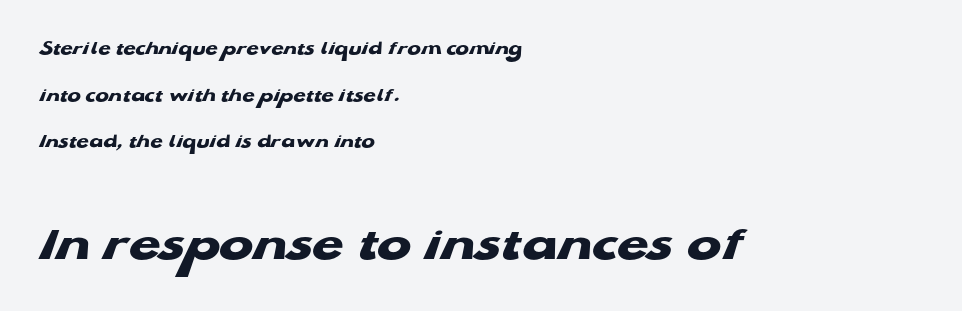
Words appear dense and cohesive because spacing is normal. Regarding serifs, this sample does without them. A clean baseline with only descenders dipping below it. Heavy-handed strokes throughout: this text is bold. Spacing verdict: proportional, widths tailored to each character.
